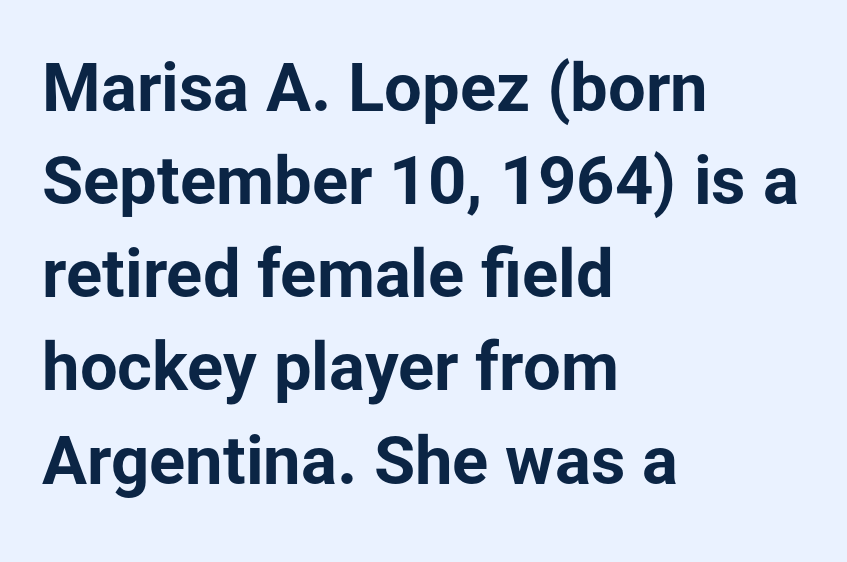
The passage shown stacks its lines at a standard gap. These words are printed bold, with thick strokes throughout. If you drew a line through each stem, it would be perfectly vertical. Nobody touched the tracking dial on this one. Observe the absence of serifs on each vertical stroke in this sample.
